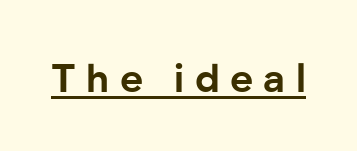
Q: Is the text bold? A: Yes.
Q: Is the text italic (slanted)? A: No, it is upright.
Q: Is the typeface a serif or a sans-serif typeface? A: Sans-serif.
Q: Is the text underlined? A: Yes.
Q: Is the spacing between letters normal or unusually wide? A: Unusually wide.
Q: Width (condensed, normal, or wide)? A: Normal.
Q: Stroke contrast? A: Low.
Q: x-height? A: Medium.
Q: Monospaced? A: No.
